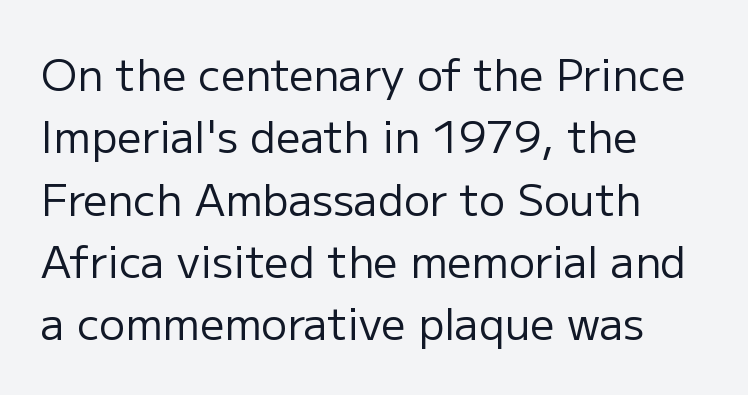
The image shows 43 px regular-weight sans-serif type, upright; set left-aligned, normal line spacing (1.45x), normal letter spacing, not underlined; low stroke contrast and a medium x-height.
